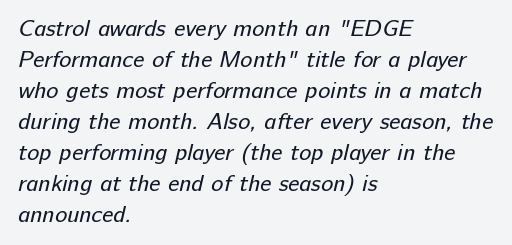
Q: Is the text bold? A: No.
Q: Is the text underlined? A: No.
Q: How is the paragraph aligned? A: Left-aligned.
Q: Is the spacing between letters normal or unusually wide? A: Normal.
Q: Is the spacing between lines tight, normal or loose? A: Normal.
